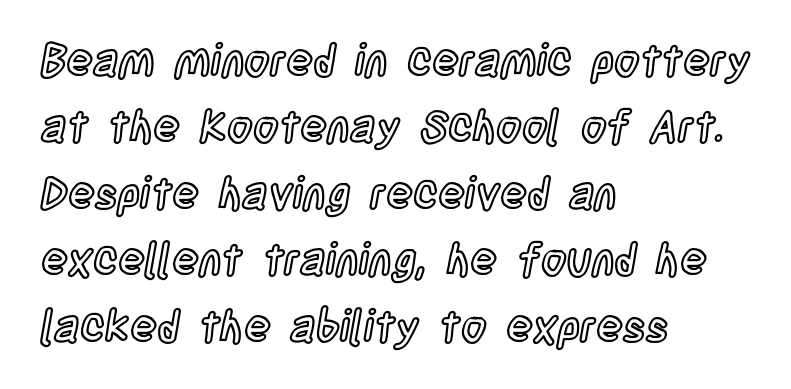
The image shows 44 px condensed type; set left-aligned, normal line spacing (1.51x), normal letter spacing, not underlined; a large x-height.
